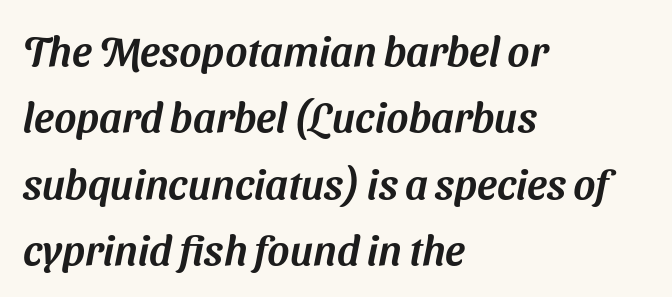
Varying glyph widths throughout — classic text-font behaviour. The paragraph has a hard left edge and a soft right edge. The line texture is even and compact thanks to regular tracking. Typographically, this falls in the sans-serif category. The line-height multiplier appears to be the usual default. Check under the words: just untouched page.
